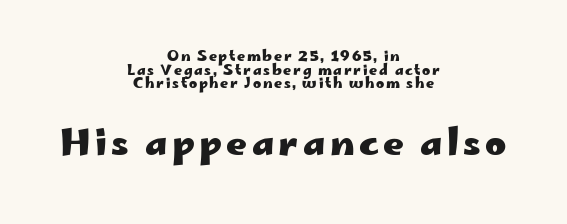
Does the lettering tilt? It doesn't — this is upright. Beneath every word, the page is bare. Pretty heavy lettering here — definitely bold. The rendering uses natural spacing where letterforms have individual widths.
